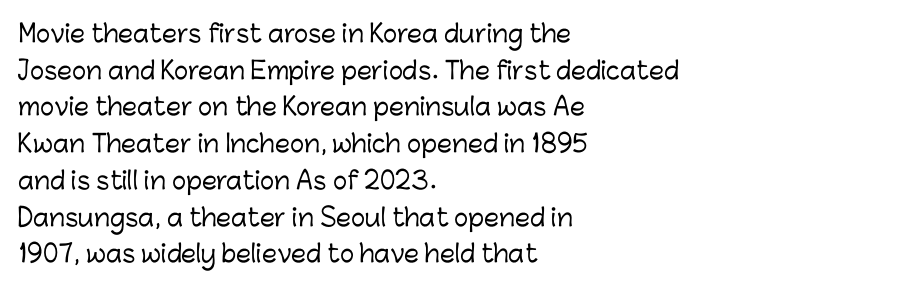
{"italic": "no", "underline": "no", "align": "left", "line_spacing": "normal", "line_spacing_ratio": 1.53, "letter_spacing": "normal", "letter_spacing_em": 0.0, "glyph_px": 24}
